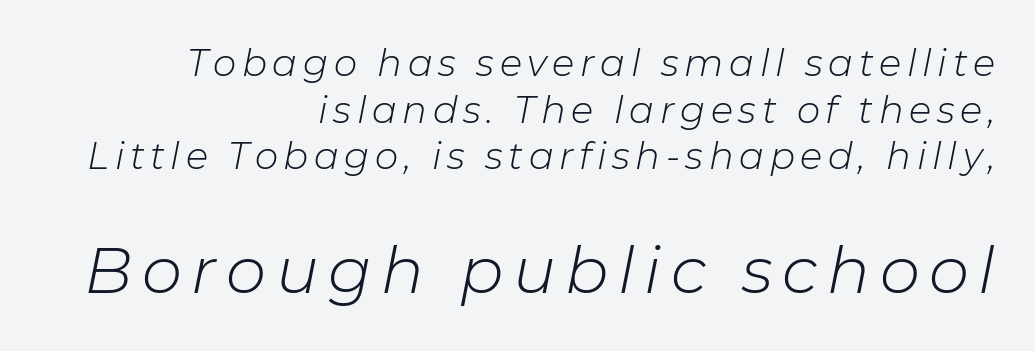
Leading: standard. Only glyphs here, with clear space below each row. Is the type slanted? Yes — the strokes lean at a clear angle. The more generous point size was reserved for the lower chunk. The passage shown is typed in a proportional face where columns would drift. Compared with a flush-left layout, this one pins lines to the opposite, right side.
